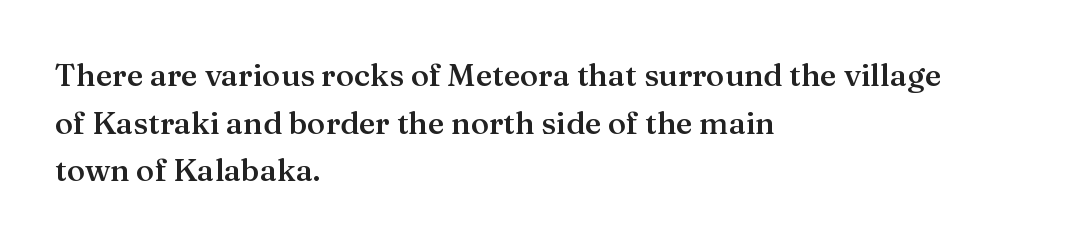
Nobody touched the tracking dial on this one. Vertical spacing — default. Characters remain perfectly vertical along every line. Here the designer chose a conventional face with non-uniform glyph widths.
